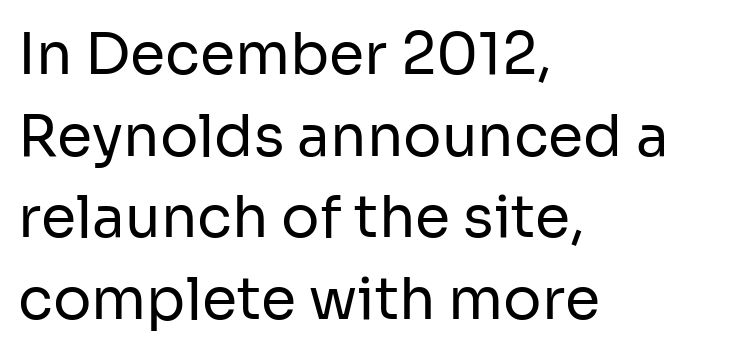
Q: Is the text bold? A: No.
Q: Is the text italic (slanted)? A: No, it is upright.
Q: Is the typeface a serif or a sans-serif typeface? A: Sans-serif.
Q: Is the text underlined? A: No.
Q: How is the paragraph aligned? A: Left-aligned.
Q: Is the spacing between letters normal or unusually wide? A: Normal.
Q: Is the spacing between lines tight, normal or loose? A: Normal.
Q: Width (condensed, normal, or wide)? A: Normal.
Q: Stroke contrast? A: Low.
Q: x-height? A: Medium.
Q: Monospaced? A: No.
